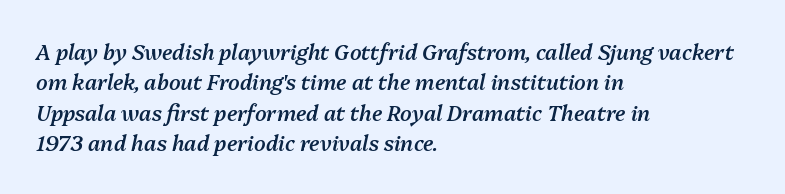
Q: Is the text bold? A: Semi-bold.
Q: Is the text italic (slanted)? A: Yes, it leans right by about 13 degrees.
Q: Is the text underlined? A: No.
Q: How is the paragraph aligned? A: Left-aligned.
Q: Is the spacing between letters normal or unusually wide? A: Normal.
Q: Is the spacing between lines tight, normal or loose? A: Normal.
